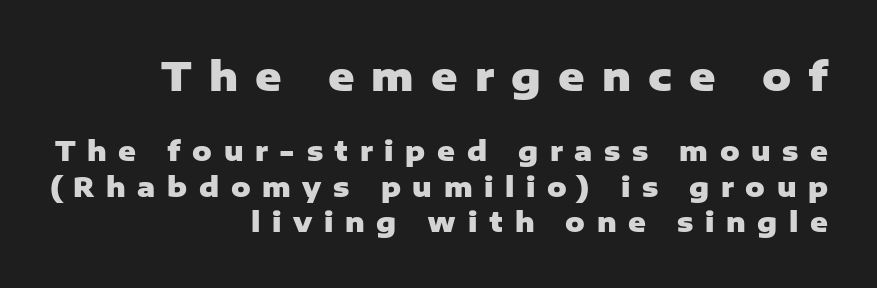
Q: Is the text bold? A: Yes.
Q: Is the text italic (slanted)? A: No, it is upright.
Q: Is the typeface a serif or a sans-serif typeface? A: Sans-serif.
Q: Is the text underlined? A: No.
Q: How is the paragraph aligned? A: Right-aligned.
Q: Is the spacing between letters normal or unusually wide? A: Unusually wide.
Q: Is the spacing between lines tight, normal or loose? A: Normal.
Q: Which block of text is set in a larger size, the first (top) or the second (bottom)? A: The first (top) one.
Q: Width (condensed, normal, or wide)? A: Normal.
Q: Stroke contrast? A: Low.
Q: x-height? A: Medium.
Q: Monospaced? A: No.
